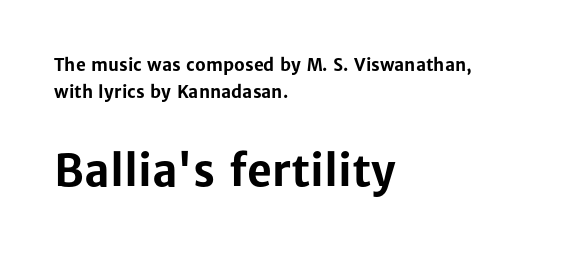
The image shows 43 px bold sans-serif type, upright; set left-aligned, normal line spacing (1.61x), normal letter spacing, not underlined; the second (bottom) block is 2.53x larger; low stroke contrast and a medium x-height.
